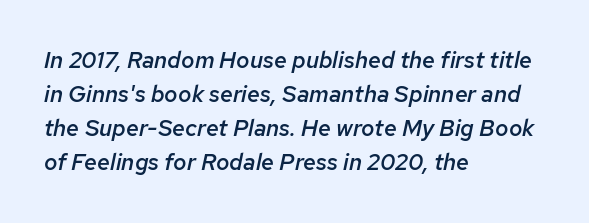
The image shows 23 px text type, italic (leaning right); set left-aligned, normal line spacing (1.48x), normal letter spacing, not underlined.
